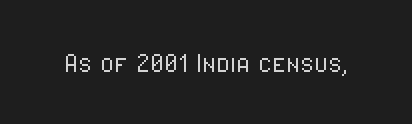
{"serif": "no", "italic": "no", "bold": "no", "weight": "light", "width": "condensed", "stroke_contrast": "low", "x_height": "medium", "monospaced": "no", "underline": "no", "letter_spacing": "normal", "letter_spacing_em": 0.0, "glyph_px": 32}
